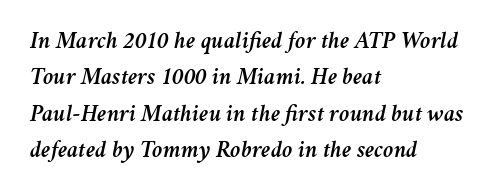
{"italic": "yes", "lean": "right", "slant_degrees": 11, "underline": "no", "align": "left", "line_spacing": "normal", "line_spacing_ratio": 1.52, "letter_spacing": "normal", "letter_spacing_em": 0.0, "glyph_px": 24}
